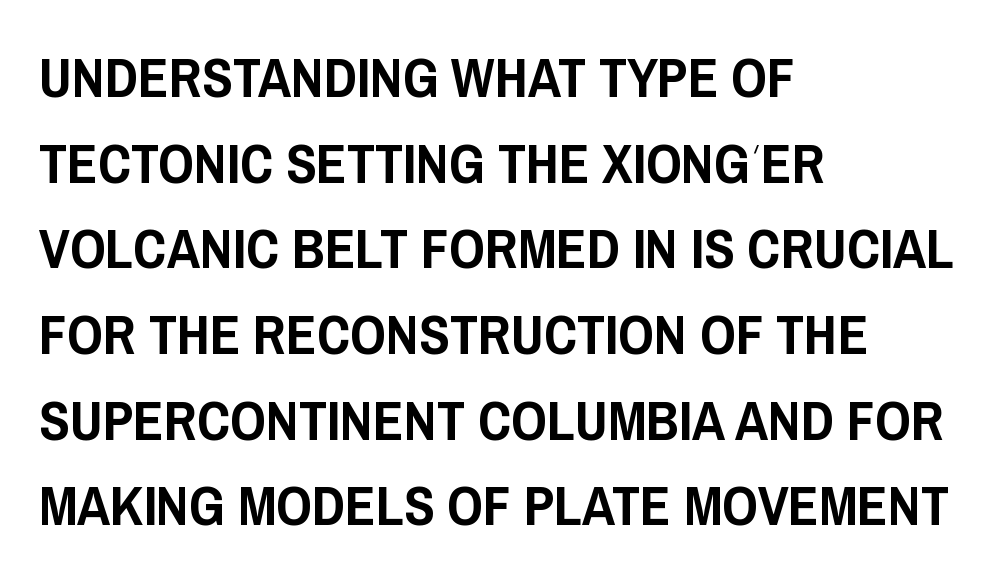
The image shows 56 px condensed sans-serif type, upright; set left-aligned, normal line spacing (1.53x), normal letter spacing, not underlined; low stroke contrast and a large x-height.
